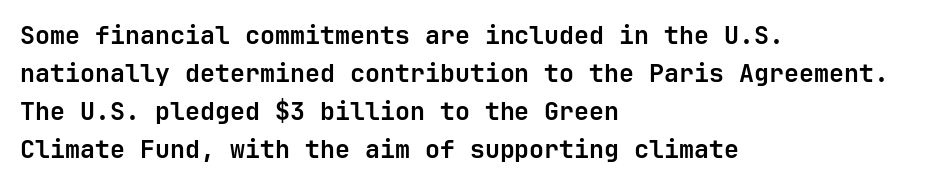
{"italic": "no", "bold": "yes", "underline": "no", "align": "left", "line_spacing": "normal", "line_spacing_ratio": 1.52, "letter_spacing": "normal", "letter_spacing_em": 0.0, "glyph_px": 25}
